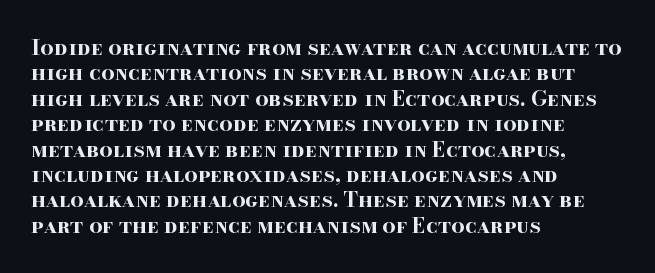
The gaps between neighbouring characters are ordinary and unremarkable. Heavy, bold letterforms. Posture: straight, roman, zero tilt. Caption: multi-line text, flush left, ragged right. Clear beneath every line of the passage.
